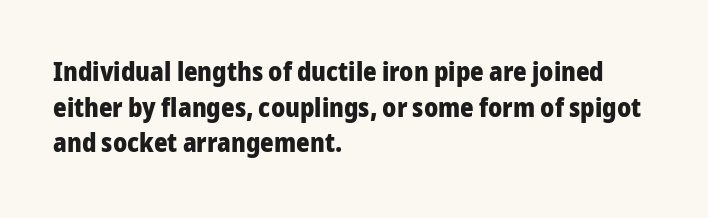
Descenders are the only things crossing below the line. Weight: bold. The tracking reads as untouched default to a designer's eye. A typesetter would mark this as roman, not italic.
